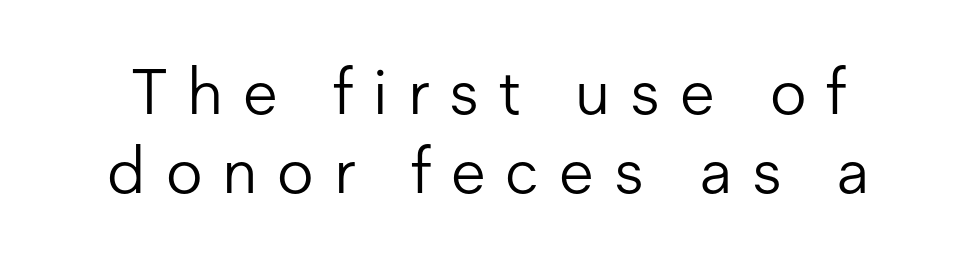
Q: Is the text bold? A: No.
Q: Is the text italic (slanted)? A: No, it is upright.
Q: Is the typeface a serif or a sans-serif typeface? A: Sans-serif.
Q: Is the text underlined? A: No.
Q: How is the paragraph aligned? A: Centered.
Q: Is the spacing between letters normal or unusually wide? A: Unusually wide.
Q: Width (condensed, normal, or wide)? A: Normal.
Q: Stroke contrast? A: Low.
Q: x-height? A: Medium.
Q: Monospaced? A: No.
